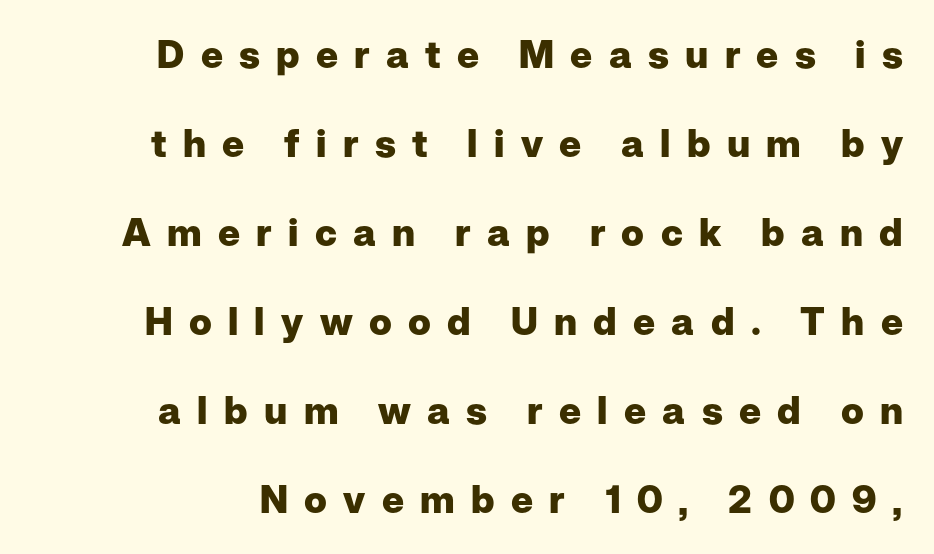
Students, note that the glyphs here are deliberately spaced far apart. A sans-serif font was chosen for this passage. Vertical spacing — loose. The letters advance in unequal steps, a hallmark of proportional type. No word sits above an underline. Look at the stroke-to-counter ratio: heavy, a bold.
